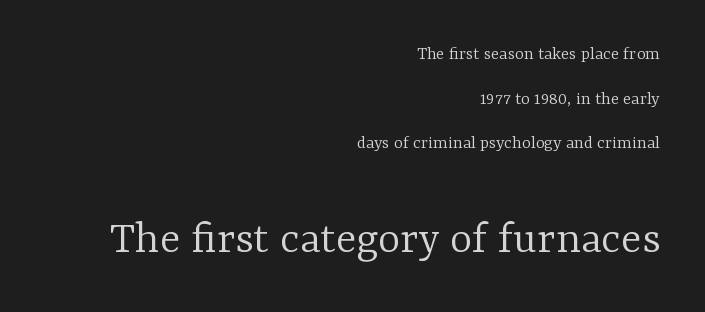
Which margin do the lines hug? The right one — the left edge is uneven. Heaviness? Minimal to ordinary, like unemphasized prose. The vertical gap from one line to the next is large. Whoever set this made the second block the dominant, larger element. A clean baseline with only descenders dipping below it. A typesetter would call this proportional, since set widths differ per character.
